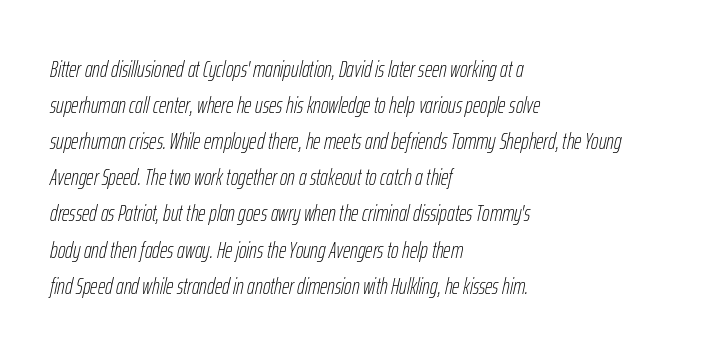
The image shows 23 px text type, italic (leaning right); set left-aligned, normal line spacing (1.57x), normal letter spacing, not underlined.
